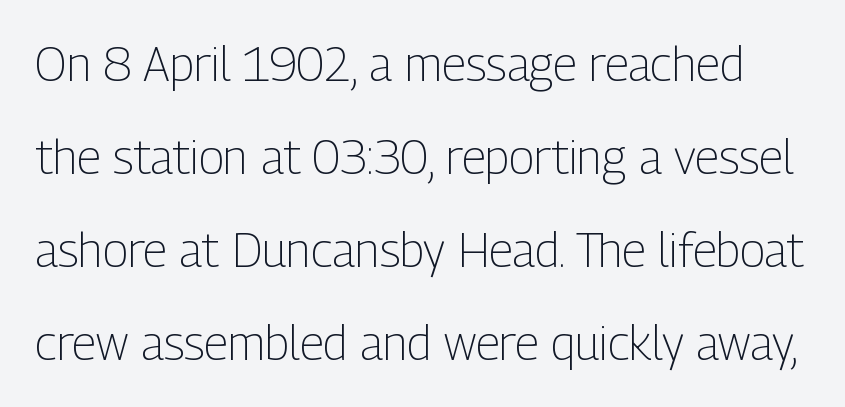
The image shows 47 px light, condensed sans-serif type, upright; set loose line spacing (1.98x), normal letter spacing, not underlined; low stroke contrast and a medium x-height.
